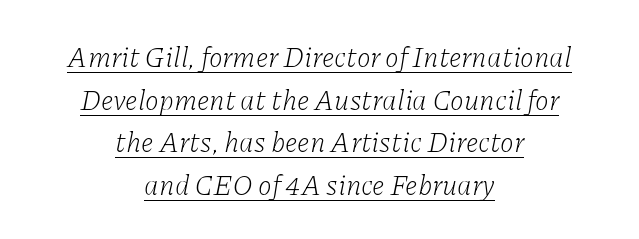
{"serif": "yes", "italic": "yes", "lean": "right", "slant_degrees": 11, "bold": "no", "weight": "light", "width": "normal", "stroke_contrast": "low", "x_height": "medium", "monospaced": "no", "underline": "yes", "align": "center", "line_spacing": "normal", "line_spacing_ratio": 1.52, "letter_spacing": "normal", "letter_spacing_em": 0.0, "glyph_px": 28}
